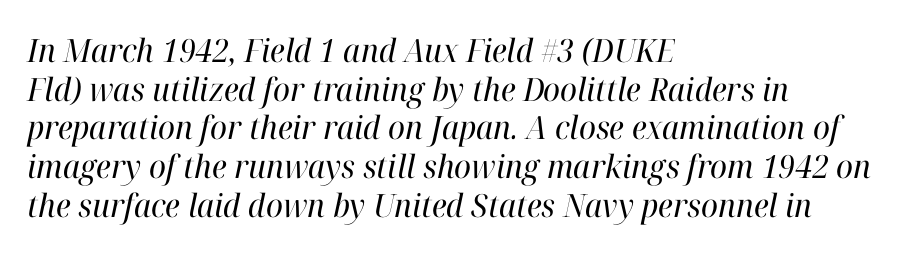
The image shows 32 px regular-weight serif type, italic (leaning right); set left-aligned, line spacing 1.21x, normal letter spacing, not underlined; high stroke contrast and a medium x-height.
